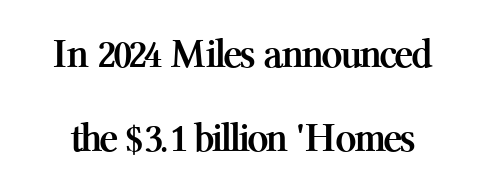
Q: Is the text bold? A: Yes.
Q: Is the text italic (slanted)? A: No, it is upright.
Q: Is the typeface a serif or a sans-serif typeface? A: Serif.
Q: Is the text underlined? A: No.
Q: Is the spacing between letters normal or unusually wide? A: Normal.
Q: Is the spacing between lines tight, normal or loose? A: Loose.
Q: Width (condensed, normal, or wide)? A: Normal.
Q: Stroke contrast? A: Medium.
Q: x-height? A: Medium.
Q: Monospaced? A: No.
